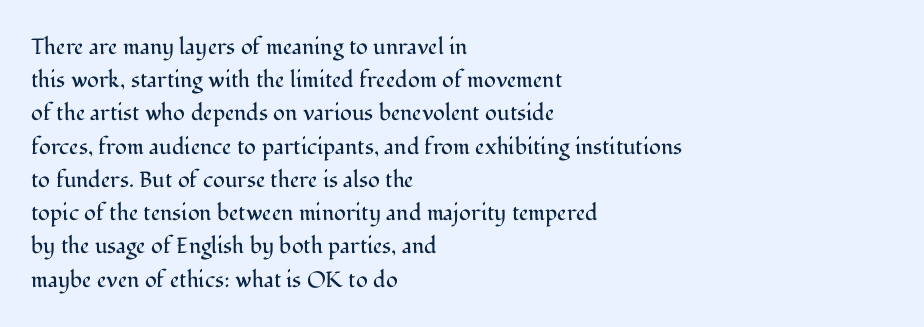
Tall strokes in this sample are plumb rather than angled. Weight: regular or lighter. Tracking value appears to be zero — textbook default spacing. The passage shown stacks its lines at a standard gap. The lines in this sample share a left origin and differ only in where they stop. Anything drawn beneath the words? Only blank space.
